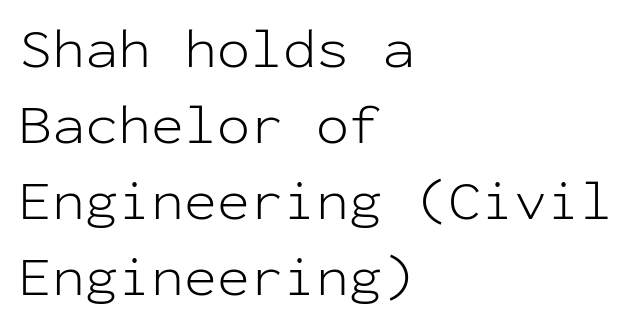
{"serif": "no", "italic": "no", "bold": "no", "weight": "light", "width": "normal", "stroke_contrast": "low", "x_height": "medium", "monospaced": "yes", "underline": "no", "align": "left", "line_spacing": "normal", "line_spacing_ratio": 1.38, "letter_spacing": "normal", "letter_spacing_em": 0.0, "glyph_px": 55}
